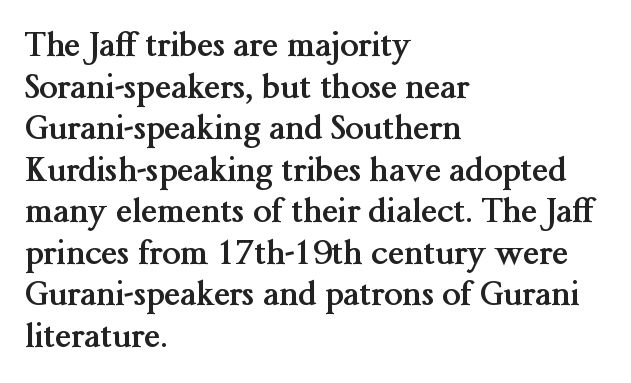
{"serif": "yes", "italic": "no", "bold": "yes", "weight": "semibold", "width": "normal", "stroke_contrast": "medium", "x_height": "medium", "monospaced": "no", "underline": "no", "align": "left", "line_spacing": "normal", "line_spacing_ratio": 1.26, "letter_spacing": "normal", "letter_spacing_em": 0.0, "glyph_px": 33}
